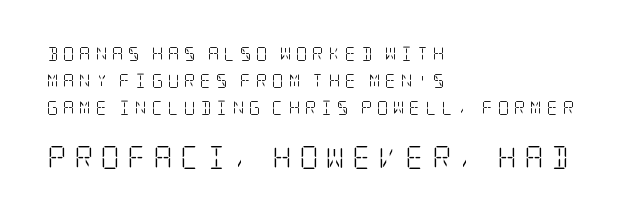
Q: Is the text bold? A: No.
Q: Is the text italic (slanted)? A: No, it is upright.
Q: Is the text underlined? A: No.
Q: How is the paragraph aligned? A: Left-aligned.
Q: Is the spacing between letters normal or unusually wide? A: Unusually wide.
Q: Is the spacing between lines tight, normal or loose? A: Loose.
Q: Which block of text is set in a larger size, the first (top) or the second (bottom)? A: The second (bottom) one.
